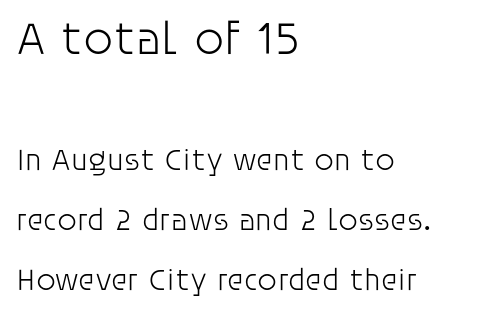
Q: Is the text bold? A: No.
Q: Is the text italic (slanted)? A: No, it is upright.
Q: Is the typeface a serif or a sans-serif typeface? A: Sans-serif.
Q: Is the text underlined? A: No.
Q: How is the paragraph aligned? A: Left-aligned.
Q: Is the spacing between letters normal or unusually wide? A: Normal.
Q: Is the spacing between lines tight, normal or loose? A: Loose.
Q: Which block of text is set in a larger size, the first (top) or the second (bottom)? A: The first (top) one.
Q: Width (condensed, normal, or wide)? A: Normal.
Q: Stroke contrast? A: Low.
Q: x-height? A: Large.
Q: Monospaced? A: No.
